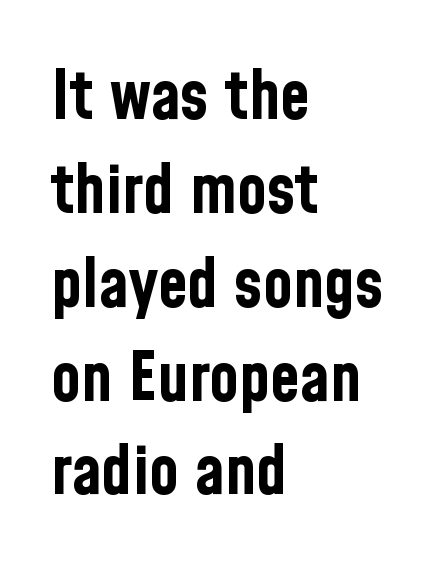
Q: Is the text bold? A: Yes.
Q: Is the text italic (slanted)? A: No, it is upright.
Q: Is the typeface a serif or a sans-serif typeface? A: Sans-serif.
Q: Is the text underlined? A: No.
Q: How is the paragraph aligned? A: Left-aligned.
Q: Is the spacing between letters normal or unusually wide? A: Normal.
Q: Is the spacing between lines tight, normal or loose? A: Normal.
Q: Width (condensed, normal, or wide)? A: Condensed.
Q: Stroke contrast? A: Low.
Q: x-height? A: Medium.
Q: Monospaced? A: No.
